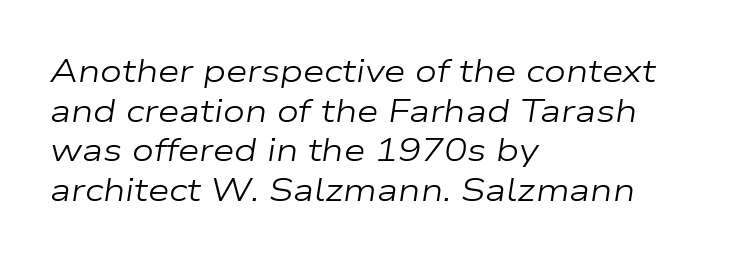
{"italic": "yes", "lean": "right", "slant_degrees": 9, "bold": "no", "weight": "regular", "width": "wide", "stroke_contrast": "low", "x_height": "medium", "monospaced": "no", "underline": "no", "align": "left", "line_spacing": "normal", "line_spacing_ratio": 1.28, "letter_spacing": "normal", "letter_spacing_em": 0.0, "glyph_px": 31}
